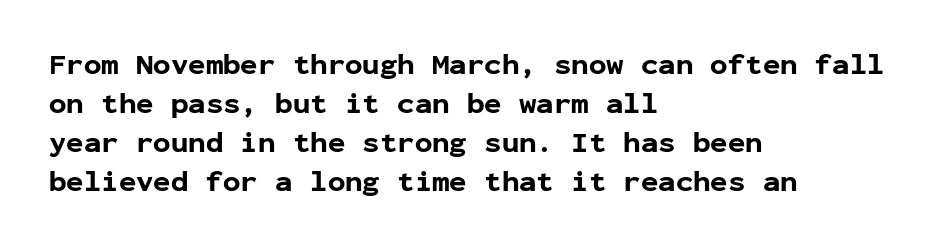
Q: Is the text bold? A: Yes.
Q: Is the text italic (slanted)? A: No, it is upright.
Q: Is the typeface a serif or a sans-serif typeface? A: Sans-serif.
Q: Is the text underlined? A: No.
Q: How is the paragraph aligned? A: Left-aligned.
Q: Is the spacing between letters normal or unusually wide? A: Normal.
Q: Is the spacing between lines tight, normal or loose? A: Normal.
Q: Width (condensed, normal, or wide)? A: Normal.
Q: Stroke contrast? A: Low.
Q: x-height? A: Medium.
Q: Monospaced? A: Yes.
